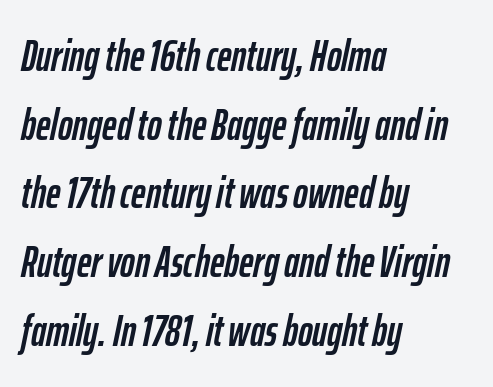
{"italic": "yes", "lean": "right", "slant_degrees": 12, "width": "condensed", "stroke_contrast": "low", "x_height": "medium", "monospaced": "no", "underline": "no", "align": "left", "line_spacing": "normal", "line_spacing_ratio": 1.56, "letter_spacing": "normal", "letter_spacing_em": 0.0, "glyph_px": 44}
